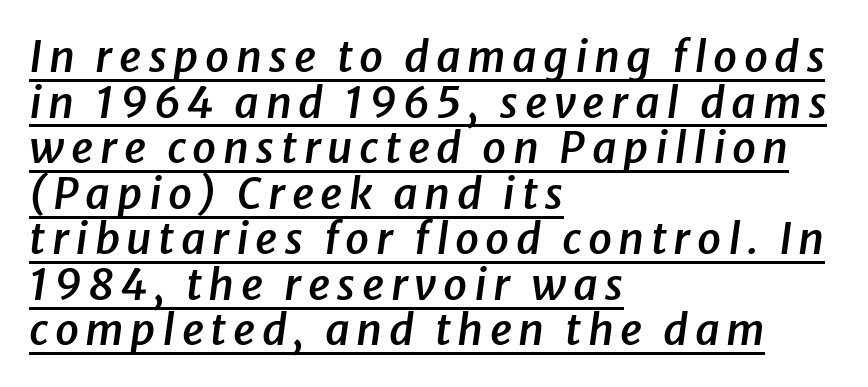
Q: Is the text bold? A: Semi-bold.
Q: Is the text italic (slanted)? A: Yes, it leans right by about 8 degrees.
Q: Is the text underlined? A: Yes.
Q: How is the paragraph aligned? A: Left-aligned.
Q: Is the spacing between lines tight, normal or loose? A: Tight.
Q: Width (condensed, normal, or wide)? A: Normal.
Q: Stroke contrast? A: Low.
Q: x-height? A: Medium.
Q: Monospaced? A: No.
